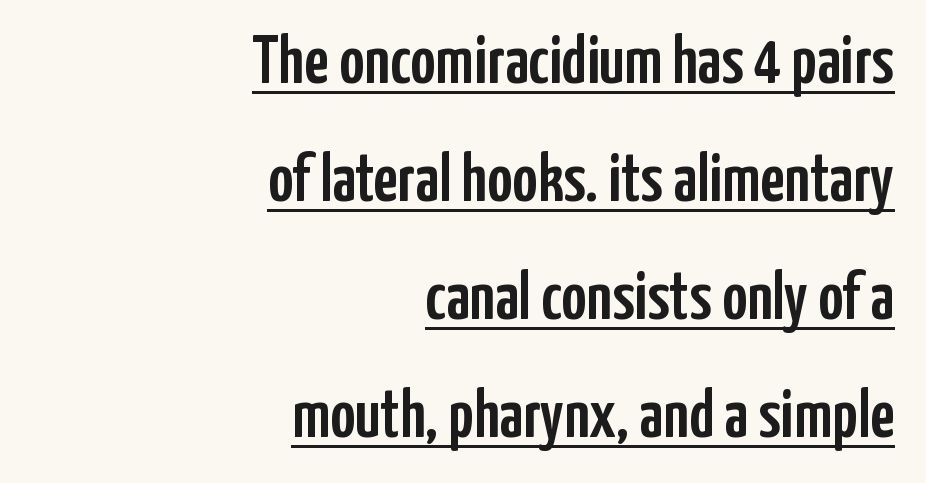
The image shows 69 px condensed sans-serif type, upright; set right-aligned, line spacing 1.71x, normal letter spacing, underlined; low stroke contrast and a medium x-height.
